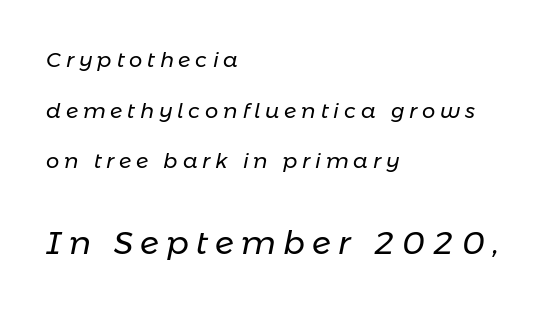
{"italic": "yes", "lean": "right", "slant_degrees": 11, "bold": "no", "weight": "regular", "width": "normal", "stroke_contrast": "low", "x_height": "medium", "monospaced": "no", "underline": "no", "align": "left", "line_spacing": "loose", "line_spacing_ratio": 2.41, "letter_spacing": "wide", "letter_spacing_em": 0.23, "larger_block": "second", "size_ratio": 1.52, "glyph_px": 32}
